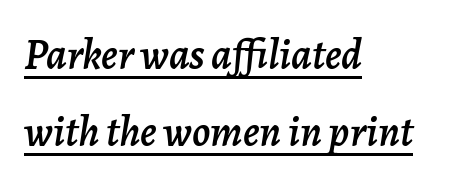
Q: Is the text italic (slanted)? A: Yes, it leans right by about 7 degrees.
Q: Is the text underlined? A: Yes.
Q: How is the paragraph aligned? A: Left-aligned.
Q: Is the spacing between letters normal or unusually wide? A: Normal.
Q: Width (condensed, normal, or wide)? A: Normal.
Q: Stroke contrast? A: Low.
Q: x-height? A: Medium.
Q: Monospaced? A: No.
